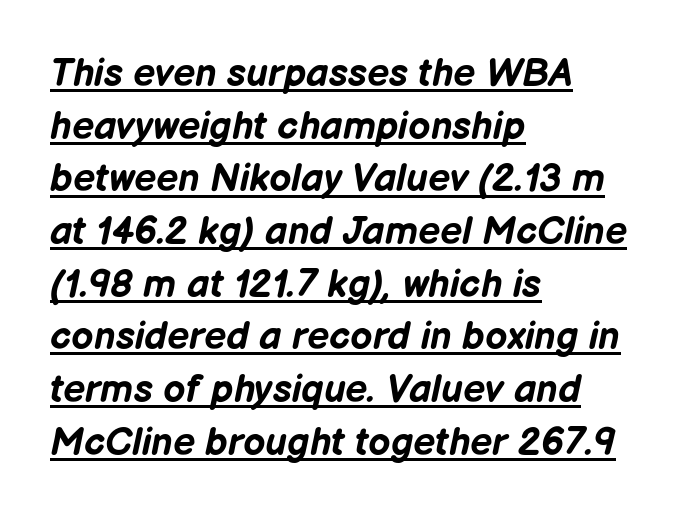
Q: Is the text bold? A: Yes.
Q: Is the text italic (slanted)? A: Yes, it leans right by about 12 degrees.
Q: Is the text underlined? A: Yes.
Q: How is the paragraph aligned? A: Left-aligned.
Q: Is the spacing between letters normal or unusually wide? A: Normal.
Q: Is the spacing between lines tight, normal or loose? A: Normal.
Q: Width (condensed, normal, or wide)? A: Normal.
Q: Stroke contrast? A: Low.
Q: x-height? A: Medium.
Q: Monospaced? A: No.
